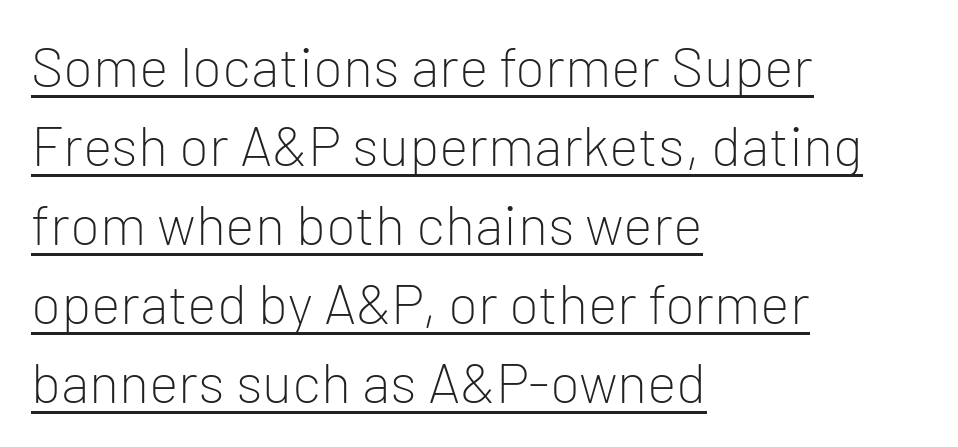
Q: Is the text bold? A: No.
Q: Is the text italic (slanted)? A: No, it is upright.
Q: Is the typeface a serif or a sans-serif typeface? A: Sans-serif.
Q: Is the text underlined? A: Yes.
Q: How is the paragraph aligned? A: Left-aligned.
Q: Is the spacing between letters normal or unusually wide? A: Normal.
Q: Is the spacing between lines tight, normal or loose? A: Normal.
Q: Width (condensed, normal, or wide)? A: Normal.
Q: Stroke contrast? A: Low.
Q: x-height? A: Medium.
Q: Monospaced? A: No.
